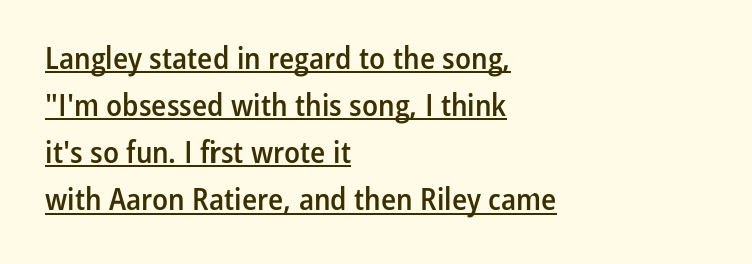
{"serif": "no", "italic": "no", "bold": "semi", "weight": "semibold", "width": "condensed", "stroke_contrast": "low", "x_height": "medium", "monospaced": "no", "underline": "yes", "align": "left", "line_spacing": "normal", "line_spacing_ratio": 1.52, "letter_spacing": "normal", "letter_spacing_em": 0.0, "glyph_px": 31}
